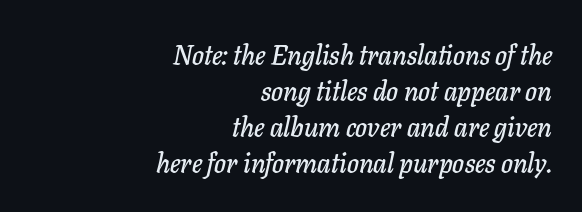
Q: Is the text italic (slanted)? A: Yes, it leans right by about 11 degrees.
Q: Is the text underlined? A: No.
Q: How is the paragraph aligned? A: Right-aligned.
Q: Is the spacing between letters normal or unusually wide? A: Normal.
Q: Is the spacing between lines tight, normal or loose? A: Normal.
